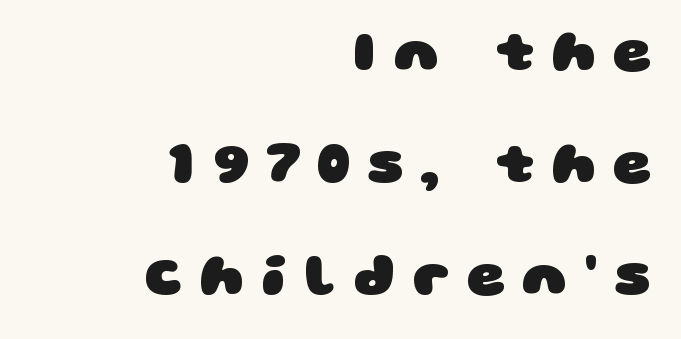
Descenders hang freely into open space. A dark, heavy texture on the line: the type is bold. Teacher's note: observe the even right margin — that is flush-right alignment. Varying glyph widths throughout — classic text-font behaviour. The typeface chosen for these lines omits serifs.
